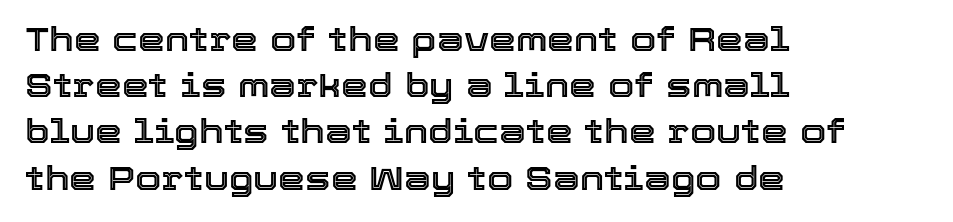
Q: Is the text italic (slanted)? A: No, it is upright.
Q: Is the text underlined? A: No.
Q: How is the paragraph aligned? A: Left-aligned.
Q: Is the spacing between letters normal or unusually wide? A: Normal.
Q: Is the spacing between lines tight, normal or loose? A: Normal.
Q: Width (condensed, normal, or wide)? A: Normal.
Q: x-height? A: Medium.
Q: Monospaced? A: No.
